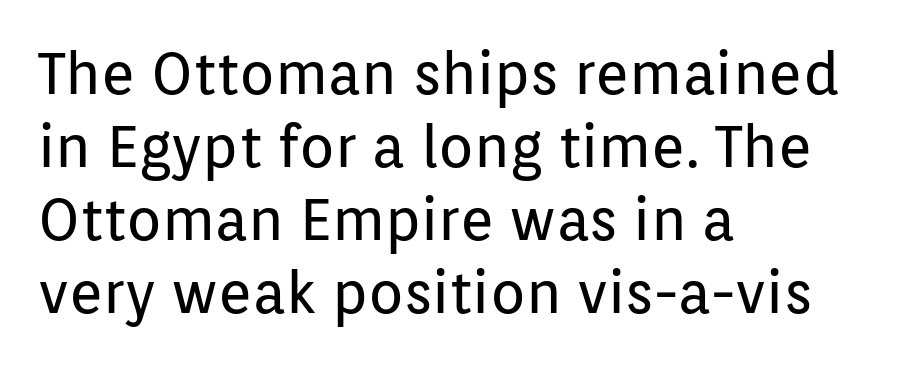
Q: Is the text bold? A: No.
Q: Is the text italic (slanted)? A: No, it is upright.
Q: Is the typeface a serif or a sans-serif typeface? A: Sans-serif.
Q: Is the text underlined? A: No.
Q: How is the paragraph aligned? A: Left-aligned.
Q: Is the spacing between letters normal or unusually wide? A: Normal.
Q: Is the spacing between lines tight, normal or loose? A: Normal.
Q: Width (condensed, normal, or wide)? A: Normal.
Q: Stroke contrast? A: Low.
Q: x-height? A: Medium.
Q: Monospaced? A: No.
